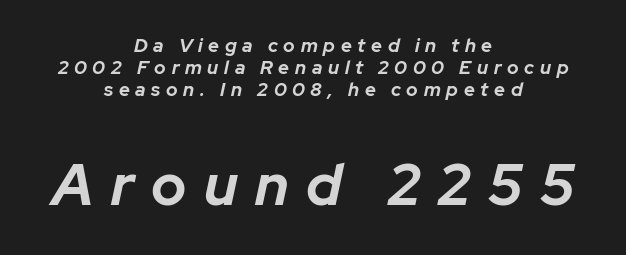
Q: Is the text bold? A: Yes.
Q: Is the text italic (slanted)? A: Yes, it leans right by about 12 degrees.
Q: Is the text underlined? A: No.
Q: How is the paragraph aligned? A: Centered.
Q: Is the spacing between letters normal or unusually wide? A: Unusually wide.
Q: Which block of text is set in a larger size, the first (top) or the second (bottom)? A: The second (bottom) one.
Q: Width (condensed, normal, or wide)? A: Normal.
Q: Stroke contrast? A: Low.
Q: x-height? A: Medium.
Q: Monospaced? A: No.
